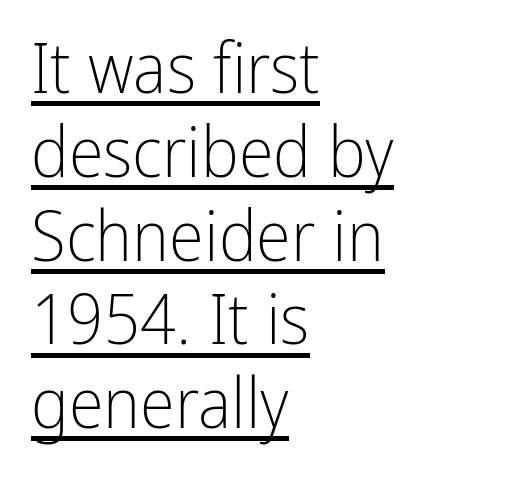
{"serif": "no", "italic": "no", "bold": "no", "weight": "light", "width": "condensed", "stroke_contrast": "low", "x_height": "medium", "monospaced": "no", "underline": "yes", "align": "left", "line_spacing_ratio": 1.18, "letter_spacing": "normal", "letter_spacing_em": 0.0, "glyph_px": 71}
